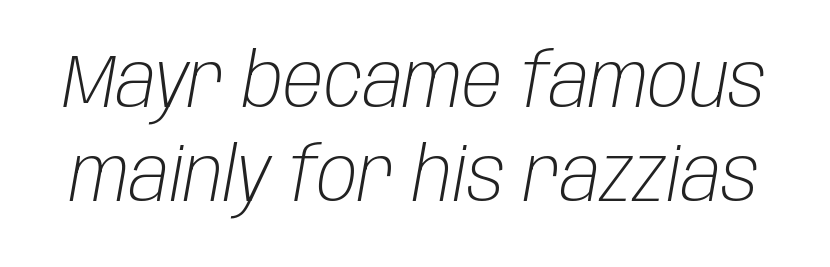
{"italic": "yes", "lean": "right", "slant_degrees": 10, "bold": "no", "weight": "light", "width": "condensed", "stroke_contrast": "low", "x_height": "large", "monospaced": "no", "underline": "no", "line_spacing": "normal", "line_spacing_ratio": 1.26, "letter_spacing": "normal", "letter_spacing_em": 0.0, "glyph_px": 75}
